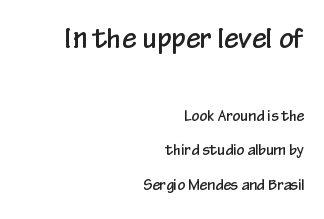
{"italic": "no", "underline": "no", "align": "right", "line_spacing": "loose", "line_spacing_ratio": 2.49, "letter_spacing": "normal", "letter_spacing_em": 0.0, "larger_block": "first", "size_ratio": 1.86, "glyph_px": 26}
